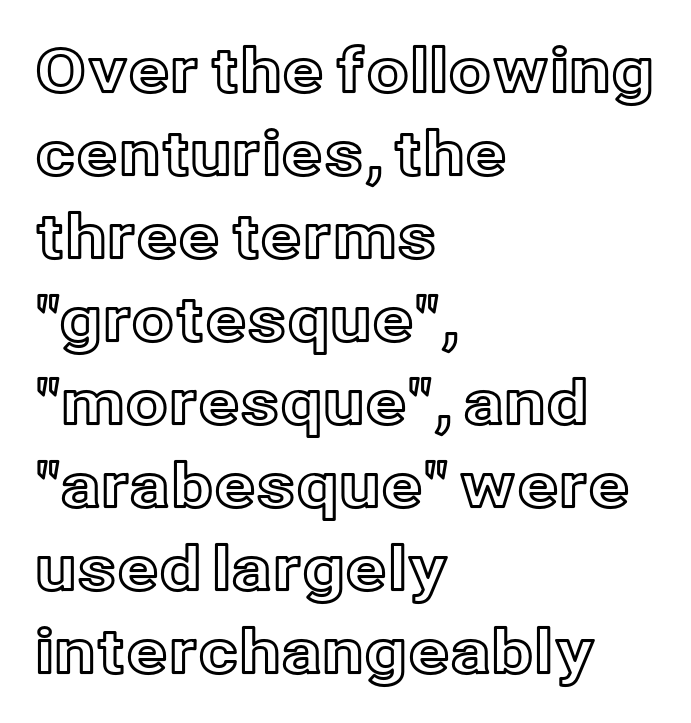
The image shows 61 px text type, upright; set left-aligned, normal line spacing (1.36x), normal letter spacing, not underlined; a medium x-height.
